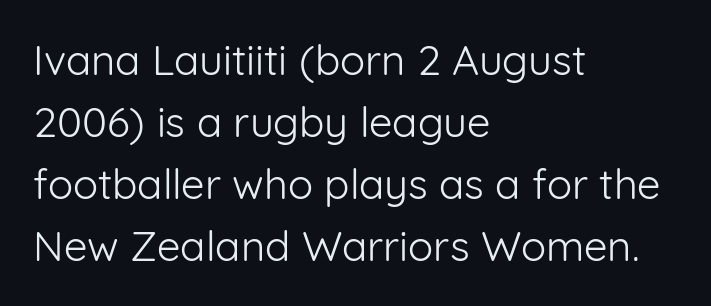
{"serif": "no", "italic": "no", "bold": "no", "weight": "light", "width": "normal", "stroke_contrast": "low", "x_height": "medium", "monospaced": "no", "underline": "no", "align": "left", "line_spacing": "normal", "line_spacing_ratio": 1.48, "letter_spacing": "normal", "letter_spacing_em": 0.0, "glyph_px": 42}
